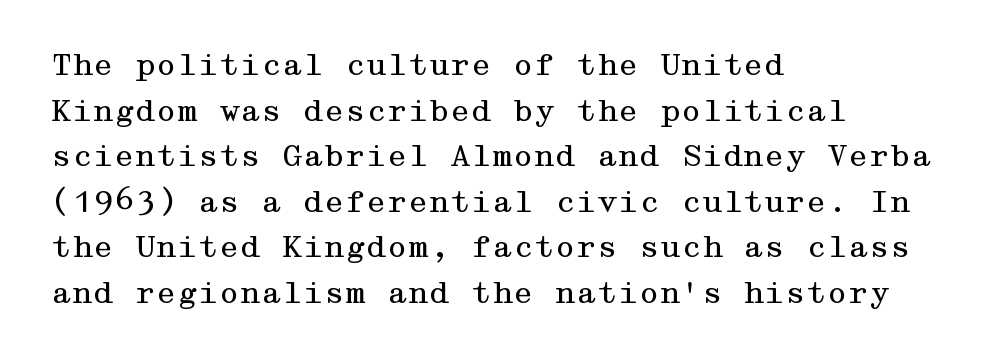
{"serif": "yes", "italic": "no", "bold": "no", "weight": "regular", "width": "wide", "stroke_contrast": "medium", "x_height": "medium", "underline": "no", "align": "left", "line_spacing": "normal", "line_spacing_ratio": 1.52, "letter_spacing": "normal", "letter_spacing_em": 0.0, "glyph_px": 30}
